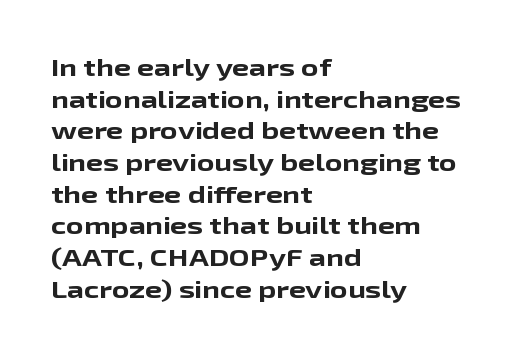
Q: Is the text bold? A: Yes.
Q: Is the text italic (slanted)? A: No, it is upright.
Q: Is the text underlined? A: No.
Q: How is the paragraph aligned? A: Left-aligned.
Q: Is the spacing between letters normal or unusually wide? A: Normal.
Q: Is the spacing between lines tight, normal or loose? A: Normal.
